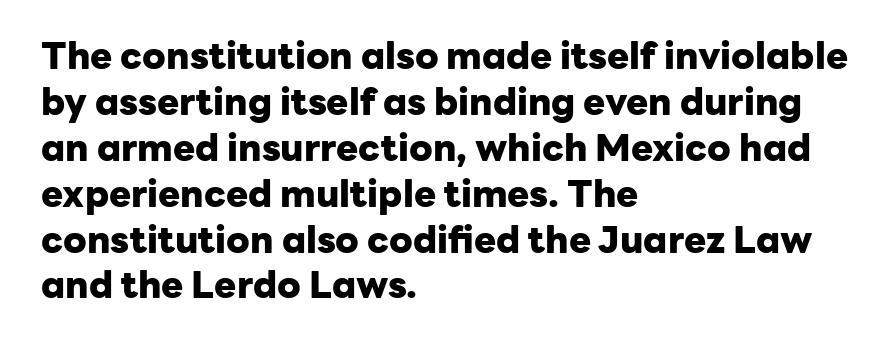
{"serif": "no", "italic": "no", "bold": "yes", "weight": "heavy", "width": "normal", "stroke_contrast": "low", "x_height": "medium", "monospaced": "no", "underline": "no", "align": "left", "line_spacing_ratio": 1.24, "letter_spacing": "normal", "letter_spacing_em": 0.0, "glyph_px": 37}
